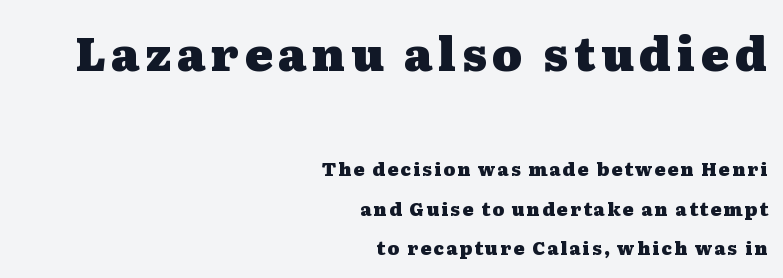
{"serif": "yes", "italic": "no", "bold": "yes", "weight": "heavy", "width": "wide", "stroke_contrast": "medium", "x_height": "medium", "monospaced": "no", "underline": "no", "align": "right", "line_spacing": "loose", "line_spacing_ratio": 2.2, "larger_block": "first", "size_ratio": 2.56, "glyph_px": 46}
